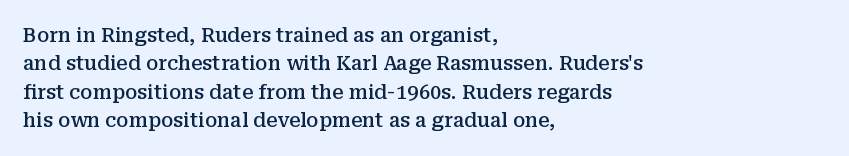
Q: Is the text bold? A: Semi-bold.
Q: Is the text italic (slanted)? A: No, it is upright.
Q: Is the text underlined? A: No.
Q: How is the paragraph aligned? A: Left-aligned.
Q: Is the spacing between letters normal or unusually wide? A: Normal.
Q: Is the spacing between lines tight, normal or loose? A: Normal.
